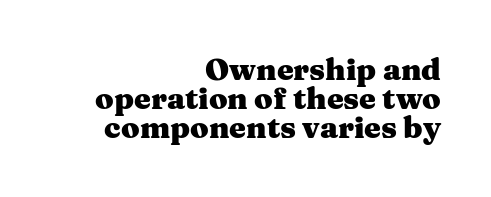
Q: Is the text bold? A: Yes.
Q: Is the text italic (slanted)? A: No, it is upright.
Q: Is the typeface a serif or a sans-serif typeface? A: Serif.
Q: Is the text underlined? A: No.
Q: How is the paragraph aligned? A: Right-aligned.
Q: Is the spacing between letters normal or unusually wide? A: Normal.
Q: Is the spacing between lines tight, normal or loose? A: Tight.
Q: Width (condensed, normal, or wide)? A: Wide.
Q: Stroke contrast? A: Medium.
Q: x-height? A: Medium.
Q: Monospaced? A: No.
